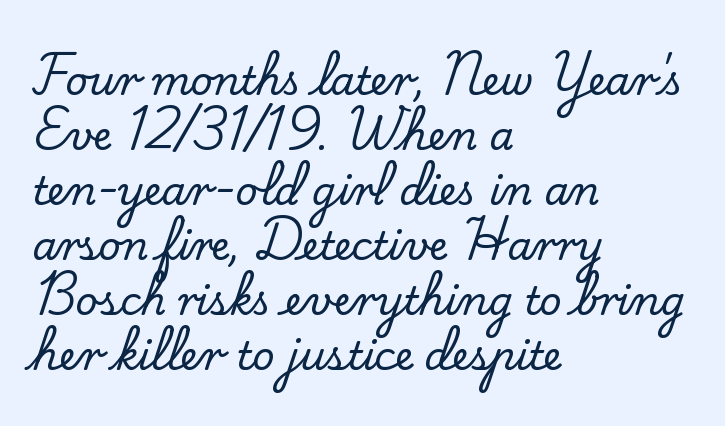
Q: Is the text italic (slanted)? A: Yes.
Q: Is the typeface a serif or a sans-serif typeface? A: Serif.
Q: Is the text underlined? A: No.
Q: How is the paragraph aligned? A: Left-aligned.
Q: Is the spacing between letters normal or unusually wide? A: Normal.
Q: Is the spacing between lines tight, normal or loose? A: Normal.
Q: Width (condensed, normal, or wide)? A: Normal.
Q: Stroke contrast? A: Low.
Q: x-height? A: Small.
Q: Monospaced? A: No.
